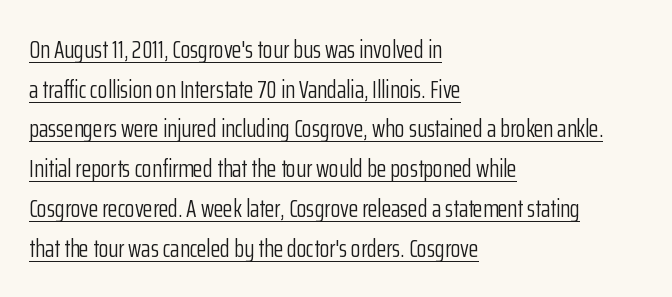
{"italic": "no", "bold": "no", "underline": "yes", "align": "left", "line_spacing": "normal", "line_spacing_ratio": 1.59, "letter_spacing": "normal", "letter_spacing_em": 0.0, "glyph_px": 25}
